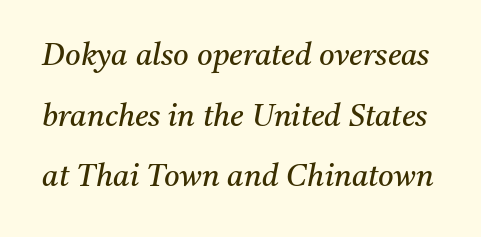
The image shows 30 px regular-weight serif type, italic (leaning right); set loose line spacing (2.02x), normal letter spacing, not underlined; medium stroke contrast and a medium x-height.
